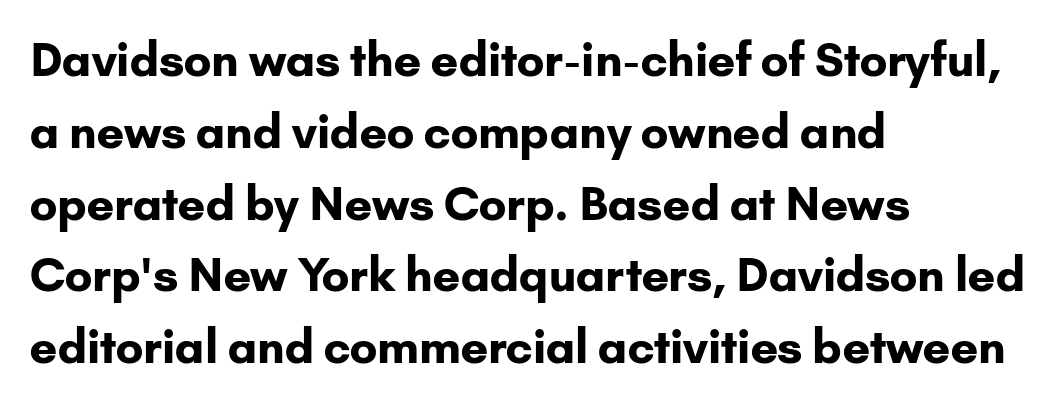
Q: Is the text bold? A: Yes.
Q: Is the text italic (slanted)? A: No, it is upright.
Q: Is the typeface a serif or a sans-serif typeface? A: Sans-serif.
Q: Is the text underlined? A: No.
Q: How is the paragraph aligned? A: Left-aligned.
Q: Is the spacing between letters normal or unusually wide? A: Normal.
Q: Is the spacing between lines tight, normal or loose? A: Normal.
Q: Width (condensed, normal, or wide)? A: Normal.
Q: Stroke contrast? A: Low.
Q: x-height? A: Small.
Q: Monospaced? A: No.
